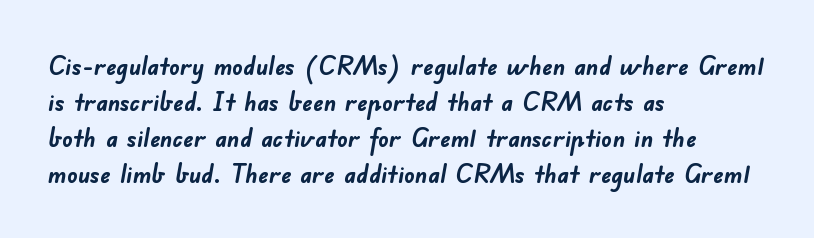
The image shows 26 px bold type; set left-aligned, normal line spacing (1.38x), normal letter spacing, not underlined.
